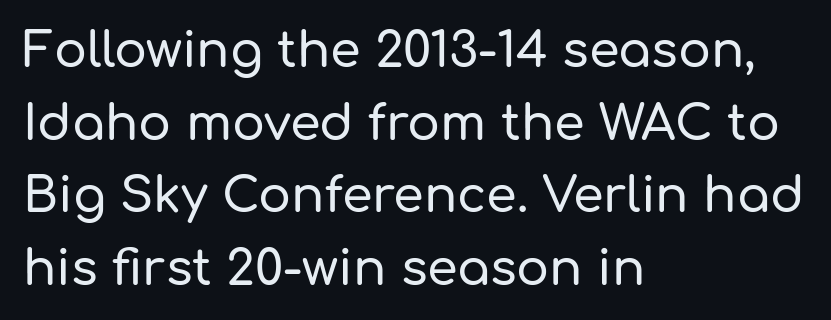
The type sits square on the baseline with zero lean. This rendering features lettering with no underline. The type is set solid horizontally, with unmodified tracking. Each letter keeps its own natural width here, so spacing adapts to shape.
